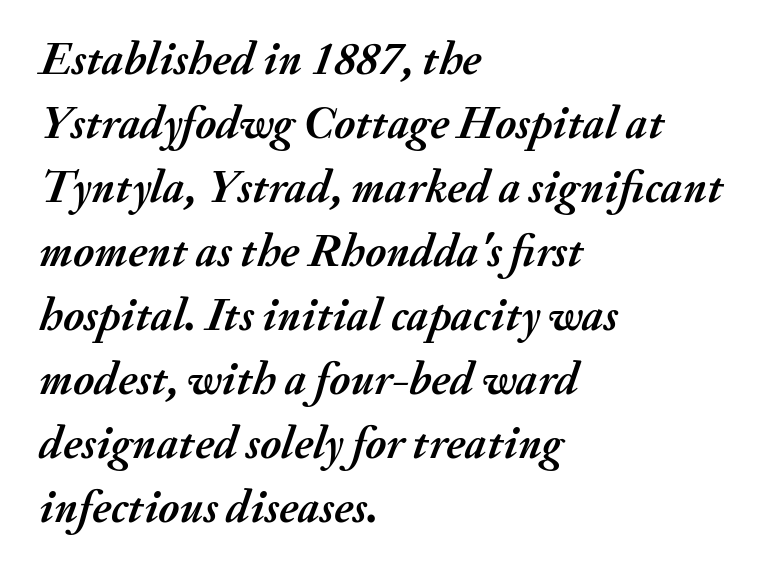
Compared with typical paragraphs, the rows here are spaced about the same. Bare-footed words on every line. Is the type slanted? Yes — the strokes lean at a clear angle. A typesetter would call this proportional, since set widths differ per character. Between one letter and the next there's only the usual sliver of space.
